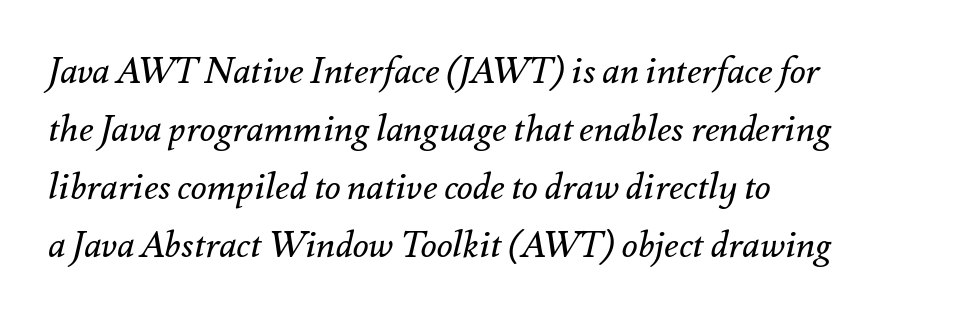
{"italic": "yes", "lean": "right", "slant_degrees": 12, "bold": "no", "weight": "regular", "width": "normal", "stroke_contrast": "medium", "x_height": "small", "monospaced": "no", "underline": "no", "align": "left", "line_spacing": "normal", "line_spacing_ratio": 1.57, "letter_spacing": "normal", "letter_spacing_em": 0.0, "glyph_px": 37}
